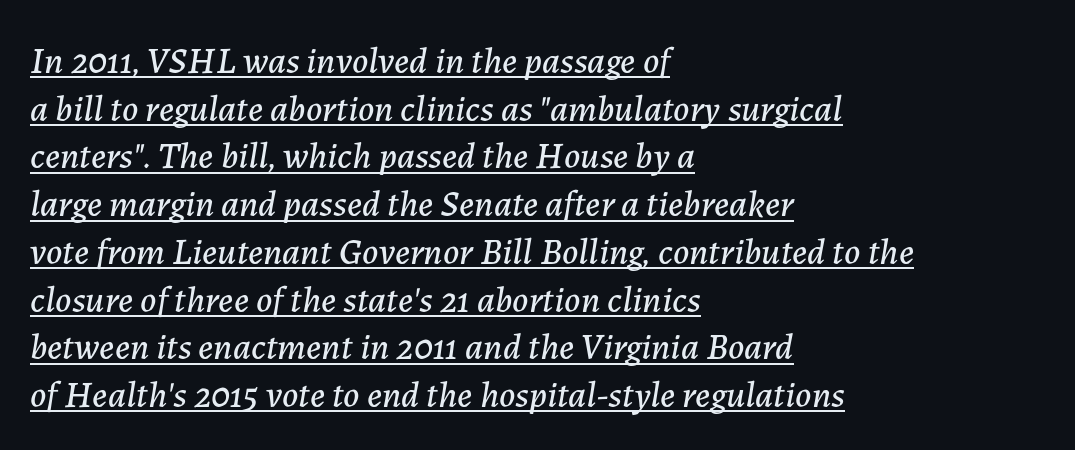
Alignment: flush left. Designer's note — italics engaged. Descenders here cross a horizontal rule under the line. Line spacing here is normal. You could not count columns in this text — the font is proportionally spaced.
